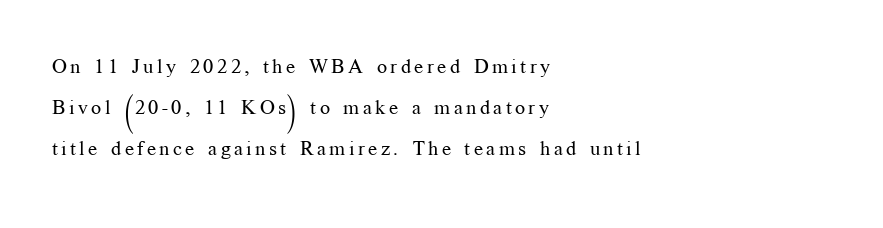
Horizontally, the lines are justified to the leading edge only. Clear beneath every line of the passage. Airy leading. Unlike italic type, these characters show no tilt at all.
